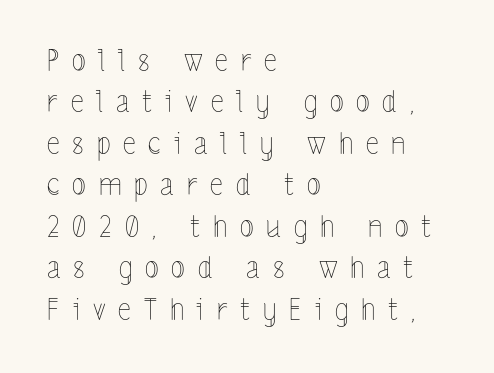
Q: Is the text bold? A: No.
Q: Is the text italic (slanted)? A: No, it is upright.
Q: Is the text underlined? A: No.
Q: How is the paragraph aligned? A: Left-aligned.
Q: Is the spacing between letters normal or unusually wide? A: Unusually wide.
Q: Is the spacing between lines tight, normal or loose? A: Normal.
Q: Width (condensed, normal, or wide)? A: Condensed.
Q: x-height? A: Medium.
Q: Monospaced? A: No.
